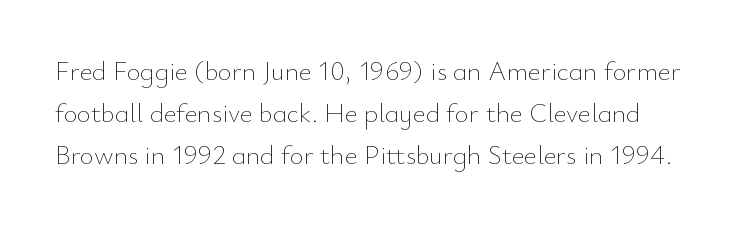
{"italic": "no", "bold": "no", "underline": "no", "line_spacing": "normal", "line_spacing_ratio": 1.56, "letter_spacing": "normal", "letter_spacing_em": 0.0, "glyph_px": 27}
